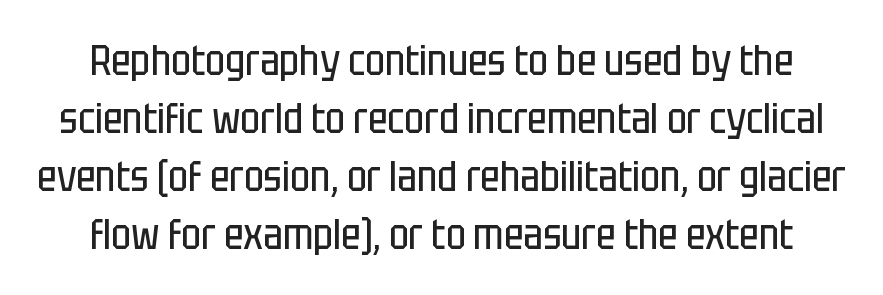
{"serif": "no", "italic": "no", "bold": "no", "weight": "regular", "width": "condensed", "stroke_contrast": "low", "x_height": "large", "monospaced": "no", "underline": "no", "line_spacing": "normal", "line_spacing_ratio": 1.38, "letter_spacing": "normal", "letter_spacing_em": 0.0, "glyph_px": 42}
